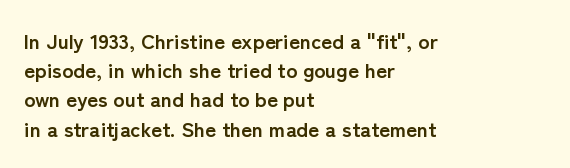
{"italic": "no", "bold": "yes", "underline": "no", "align": "left", "line_spacing": "normal", "line_spacing_ratio": 1.39, "letter_spacing": "normal", "letter_spacing_em": 0.0, "glyph_px": 21}
